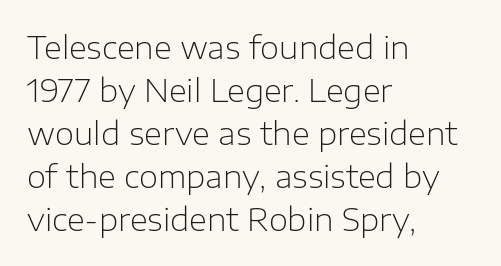
The passage is arranged the way most books set body copy — flush left. The typography opts for an upright posture over an oblique one. The letters look calm and open, with moderate or lighter stems. The specimen omits any rule beneath the text block's lines. These lines are composed in type without serifs. How are the letters spaced? Ordinarily, with no added tracking.
